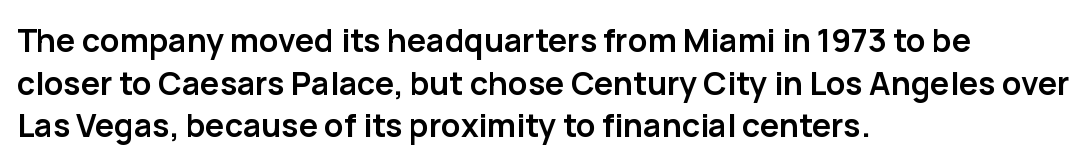
The image shows 32 px semibold sans-serif type, upright; set left-aligned, normal line spacing (1.33x), normal letter spacing, not underlined; low stroke contrast and a medium x-height.
